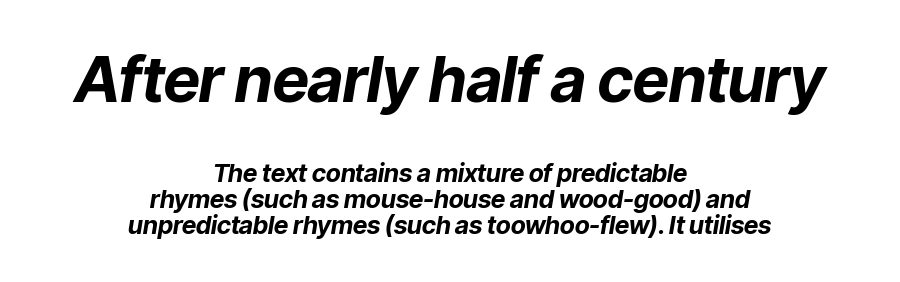
{"italic": "yes", "lean": "right", "slant_degrees": 9, "bold": "yes", "weight": "bold", "width": "normal", "stroke_contrast": "low", "x_height": "medium", "monospaced": "no", "underline": "no", "align": "center", "line_spacing": "tight", "line_spacing_ratio": 1.05, "letter_spacing": "normal", "letter_spacing_em": 0.0, "larger_block": "first", "size_ratio": 2.52, "glyph_px": 63}
